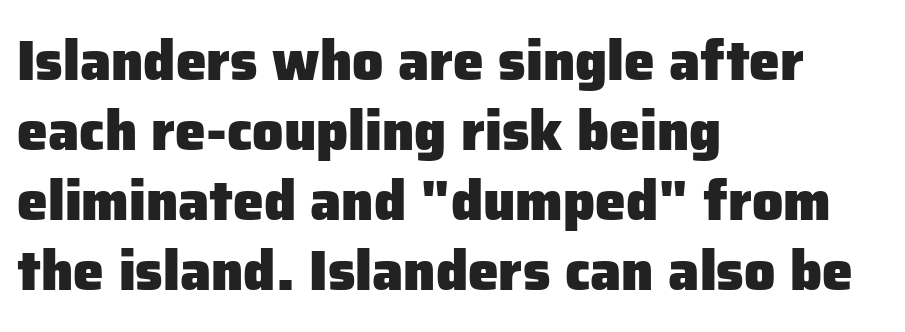
{"serif": "no", "italic": "no", "bold": "yes", "weight": "heavy", "width": "normal", "stroke_contrast": "low", "x_height": "medium", "monospaced": "no", "underline": "no", "align": "left", "line_spacing": "normal", "line_spacing_ratio": 1.27, "letter_spacing": "normal", "letter_spacing_em": 0.0, "glyph_px": 55}
